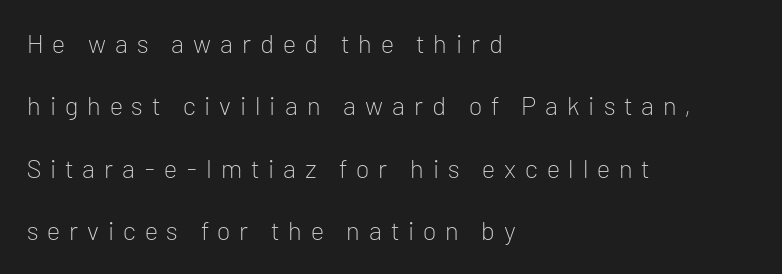
Q: Is the text bold? A: No.
Q: Is the text italic (slanted)? A: No, it is upright.
Q: Is the text underlined? A: No.
Q: How is the paragraph aligned? A: Left-aligned.
Q: Is the spacing between letters normal or unusually wide? A: Unusually wide.
Q: Is the spacing between lines tight, normal or loose? A: Loose.
